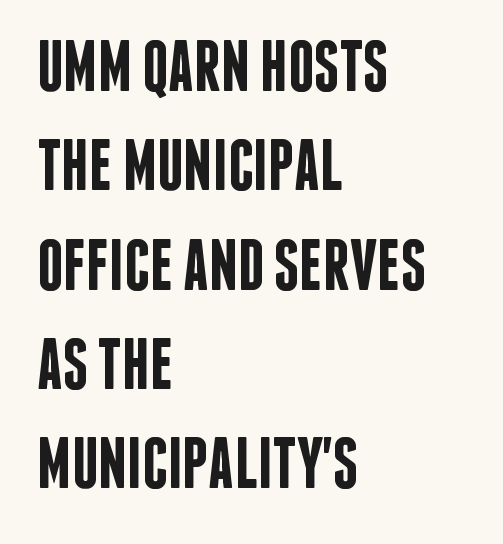
Q: Is the text bold? A: Semi-bold.
Q: Is the text italic (slanted)? A: No, it is upright.
Q: Is the typeface a serif or a sans-serif typeface? A: Sans-serif.
Q: Is the text underlined? A: No.
Q: How is the paragraph aligned? A: Left-aligned.
Q: Is the spacing between letters normal or unusually wide? A: Normal.
Q: Is the spacing between lines tight, normal or loose? A: Normal.
Q: Width (condensed, normal, or wide)? A: Condensed.
Q: Stroke contrast? A: Low.
Q: x-height? A: Large.
Q: Monospaced? A: No.
